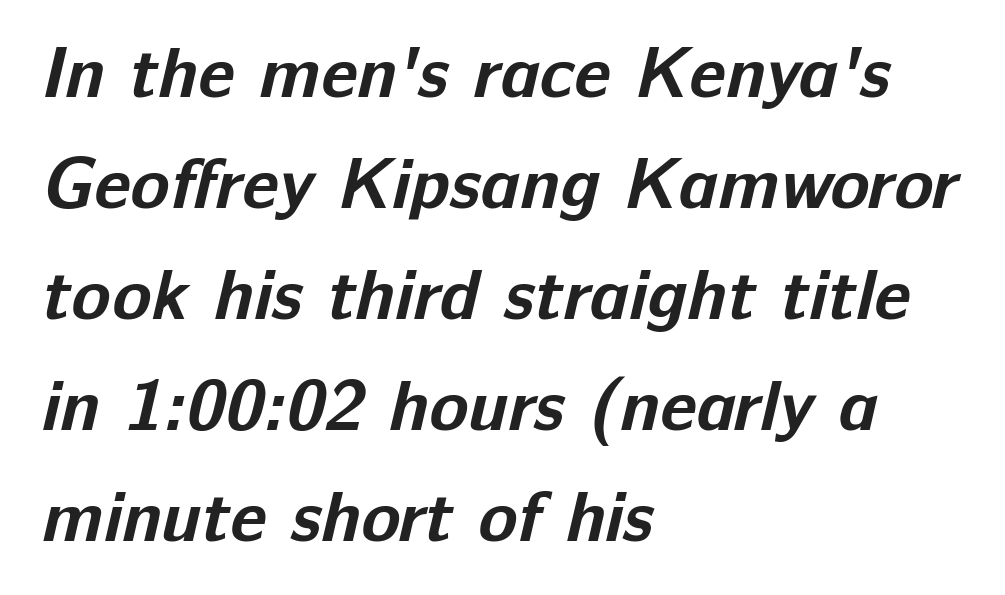
The image shows 72 px bold sans-serif type; set left-aligned, normal line spacing (1.54x), normal letter spacing, not underlined; low stroke contrast and a medium x-height.
